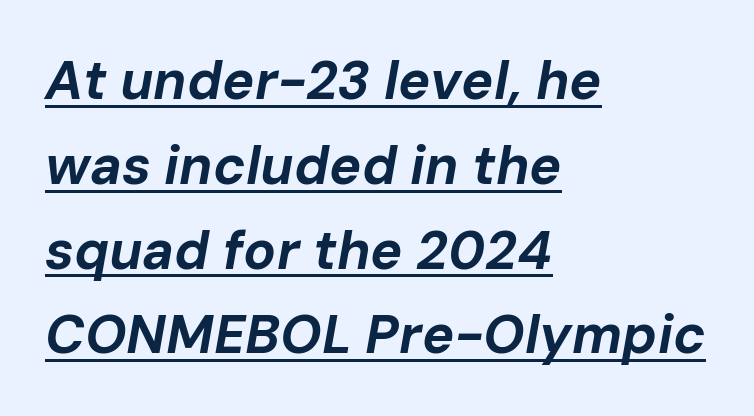
The image shows 54 px bold type, italic (leaning right); set left-aligned, normal line spacing (1.57x), normal letter spacing, underlined; low stroke contrast and a medium x-height.
